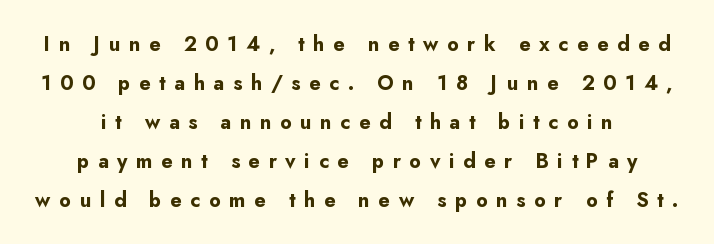
Q: Is the text bold? A: Yes.
Q: Is the text italic (slanted)? A: No, it is upright.
Q: Is the text underlined? A: No.
Q: Is the spacing between letters normal or unusually wide? A: Unusually wide.
Q: Is the spacing between lines tight, normal or loose? A: Loose.
